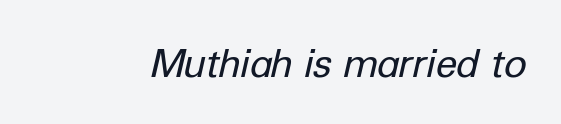
Caption: standard tracking, unaltered. Type without underlining. Tall strokes in this sample are angled rather than plumb. Looks like regular typesetting: each glyph gets only the width it needs. A quiet, ordinary-to-light weight characterises the typeface.
